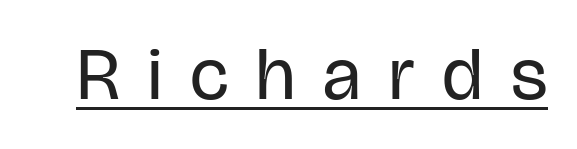
The image shows 74 px regular-weight, condensed sans-serif type, upright; set unusually wide letter spacing (+0.38 em), underlined; low stroke contrast and a large x-height.
